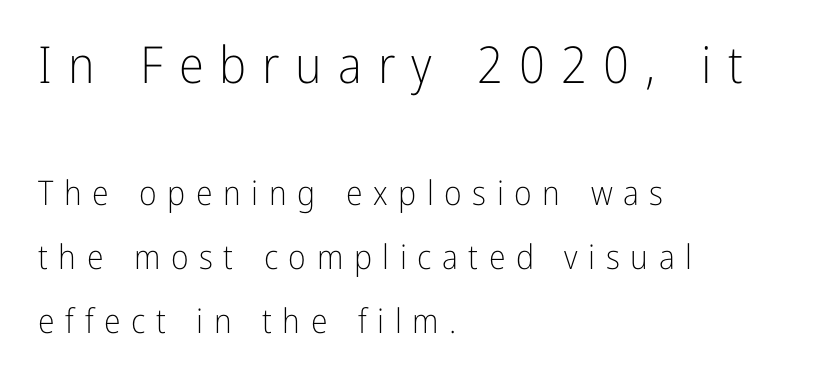
The image shows 51 px light, condensed sans-serif type, upright; set left-aligned, line spacing 1.88x, unusually wide letter spacing (+0.31 em), not underlined; the first (top) block is 1.5x larger; low stroke contrast and a medium x-height.
